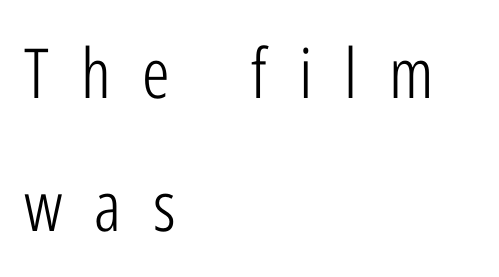
The image shows 69 px light, condensed sans-serif type, upright; set left-aligned, loose line spacing (1.93x), unusually wide letter spacing (+0.46 em), not underlined; low stroke contrast and a medium x-height.
